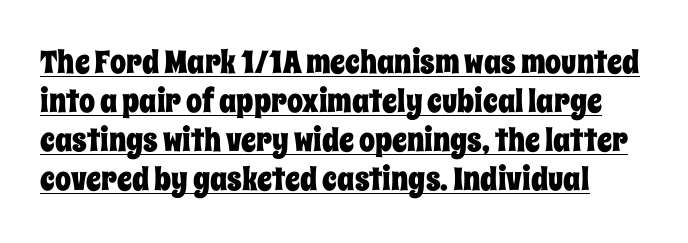
Q: Is the text italic (slanted)? A: No, it is upright.
Q: Is the text underlined? A: Yes.
Q: Is the spacing between letters normal or unusually wide? A: Normal.
Q: Width (condensed, normal, or wide)? A: Condensed.
Q: Stroke contrast? A: Low.
Q: x-height? A: Large.
Q: Monospaced? A: No.
